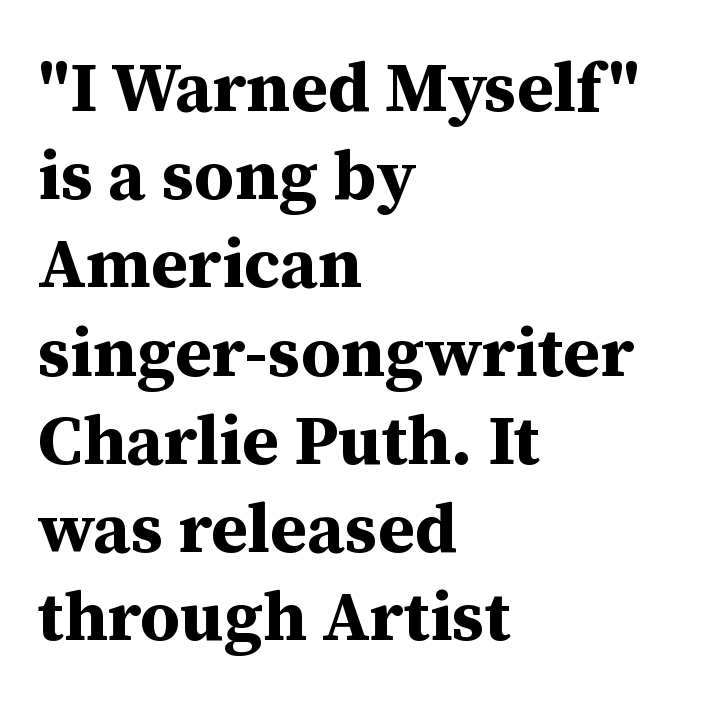
Q: Is the text bold? A: Yes.
Q: Is the text italic (slanted)? A: No, it is upright.
Q: Is the typeface a serif or a sans-serif typeface? A: Serif.
Q: Is the text underlined? A: No.
Q: How is the paragraph aligned? A: Left-aligned.
Q: Is the spacing between letters normal or unusually wide? A: Normal.
Q: Is the spacing between lines tight, normal or loose? A: Normal.
Q: Width (condensed, normal, or wide)? A: Normal.
Q: Stroke contrast? A: Medium.
Q: x-height? A: Medium.
Q: Monospaced? A: No.
